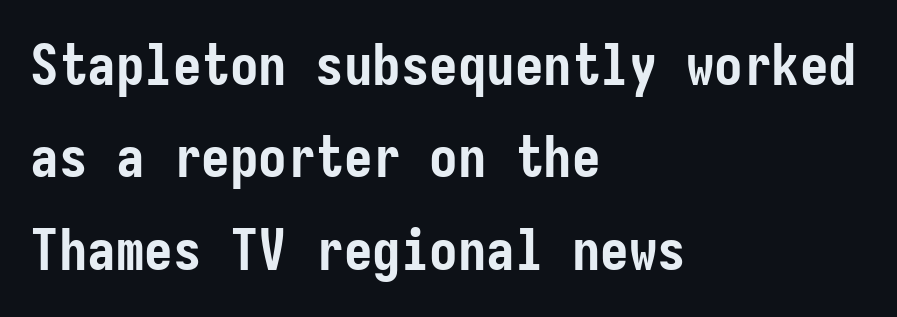
The image shows 57 px semibold, condensed sans-serif type, upright; set left-aligned, normal line spacing (1.62x), normal letter spacing, not underlined; low stroke contrast and a medium x-height.
